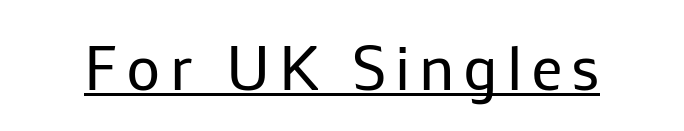
{"serif": "no", "italic": "no", "bold": "no", "weight": "regular", "width": "normal", "stroke_contrast": "low", "x_height": "medium", "monospaced": "no", "underline": "yes", "glyph_px": 63}
